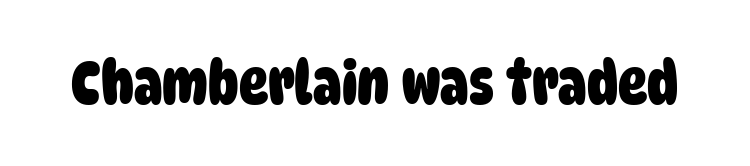
Q: Is the text bold? A: Yes.
Q: Is the typeface a serif or a sans-serif typeface? A: Sans-serif.
Q: Is the text underlined? A: No.
Q: Is the spacing between letters normal or unusually wide? A: Normal.
Q: Width (condensed, normal, or wide)? A: Condensed.
Q: Stroke contrast? A: Low.
Q: x-height? A: Large.
Q: Monospaced? A: No.
